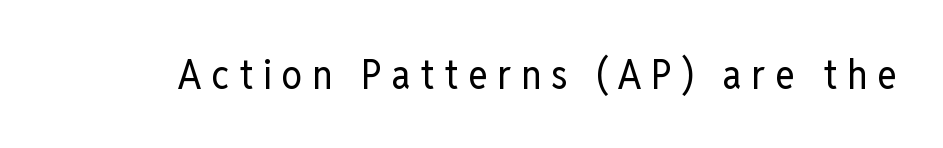
Q: Is the text bold? A: No.
Q: Is the text italic (slanted)? A: No, it is upright.
Q: Is the typeface a serif or a sans-serif typeface? A: Sans-serif.
Q: Is the text underlined? A: No.
Q: Is the spacing between letters normal or unusually wide? A: Unusually wide.
Q: Width (condensed, normal, or wide)? A: Condensed.
Q: Stroke contrast? A: Low.
Q: x-height? A: Medium.
Q: Monospaced? A: No.
